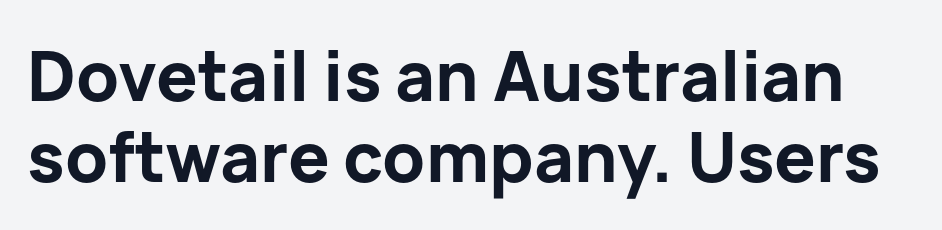
Q: Is the text bold? A: Yes.
Q: Is the text italic (slanted)? A: No, it is upright.
Q: Is the typeface a serif or a sans-serif typeface? A: Sans-serif.
Q: Is the text underlined? A: No.
Q: Is the spacing between letters normal or unusually wide? A: Normal.
Q: Width (condensed, normal, or wide)? A: Normal.
Q: Stroke contrast? A: Low.
Q: x-height? A: Medium.
Q: Monospaced? A: No.
